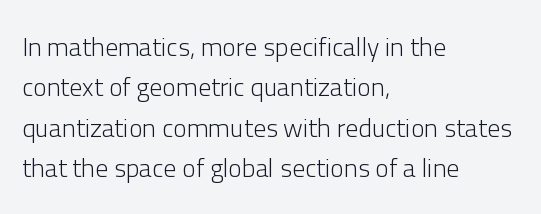
{"italic": "no", "bold": "no", "underline": "no", "align": "left", "line_spacing": "normal", "line_spacing_ratio": 1.55, "letter_spacing": "normal", "letter_spacing_em": 0.0, "glyph_px": 26}
